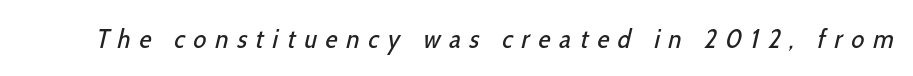
The image shows 27 px text type; set unusually wide letter spacing (+0.33 em), not underlined.
